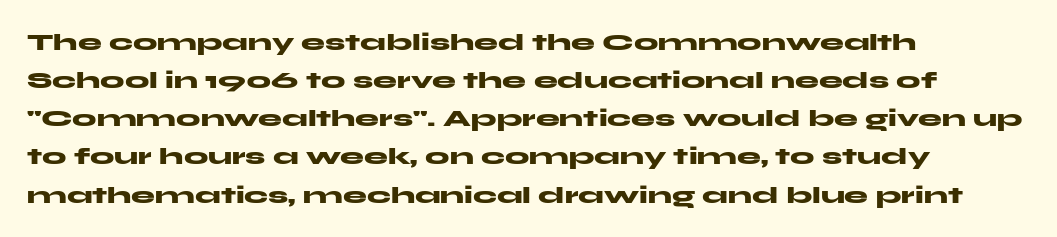
Q: Is the text bold? A: Yes.
Q: Is the text italic (slanted)? A: No, it is upright.
Q: Is the text underlined? A: No.
Q: How is the paragraph aligned? A: Left-aligned.
Q: Is the spacing between letters normal or unusually wide? A: Normal.
Q: Is the spacing between lines tight, normal or loose? A: Normal.
